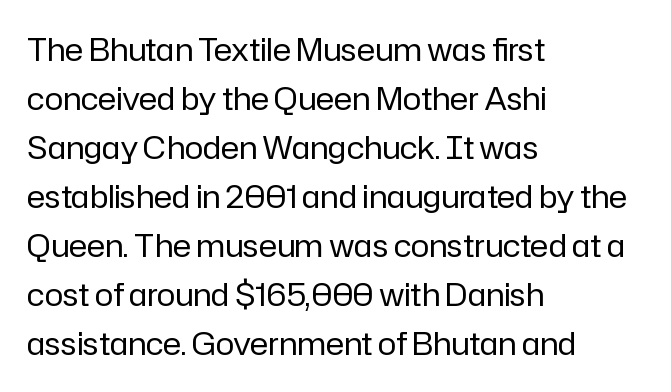
{"serif": "no", "italic": "no", "bold": "no", "weight": "regular", "width": "normal", "stroke_contrast": "low", "x_height": "medium", "monospaced": "no", "underline": "no", "align": "left", "line_spacing": "normal", "line_spacing_ratio": 1.58, "letter_spacing": "normal", "letter_spacing_em": 0.0, "glyph_px": 31}
